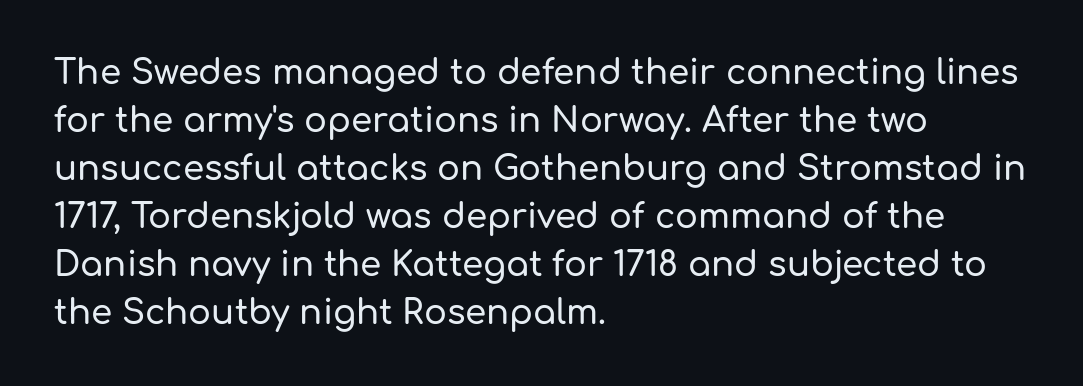
{"serif": "no", "italic": "no", "width": "normal", "stroke_contrast": "low", "x_height": "medium", "monospaced": "no", "underline": "no", "align": "left", "line_spacing": "normal", "line_spacing_ratio": 1.41, "letter_spacing": "normal", "letter_spacing_em": 0.0, "glyph_px": 34}
